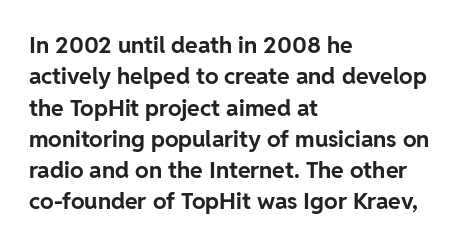
Q: Is the text bold? A: Yes.
Q: Is the text italic (slanted)? A: No, it is upright.
Q: Is the text underlined? A: No.
Q: How is the paragraph aligned? A: Left-aligned.
Q: Is the spacing between letters normal or unusually wide? A: Normal.
Q: Is the spacing between lines tight, normal or loose? A: Normal.
